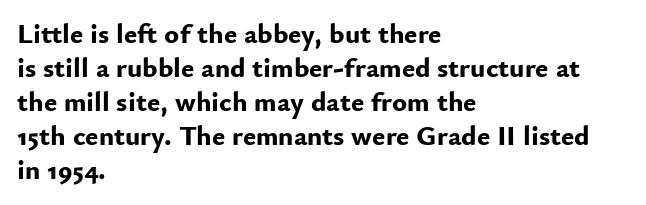
The image shows 28 px bold sans-serif type, upright; set left-aligned, line spacing 1.21x, normal letter spacing, not underlined; low stroke contrast and a small x-height.
